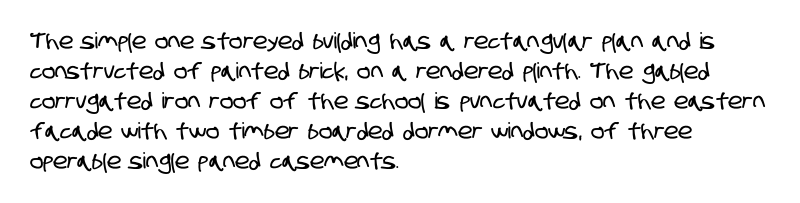
The space between consecutive lines is moderate. Underline: absent. Tracking here is standard; glyphs follow each other at the usual distance. Notice how the passage keeps a crisp vertical edge on the left only.
